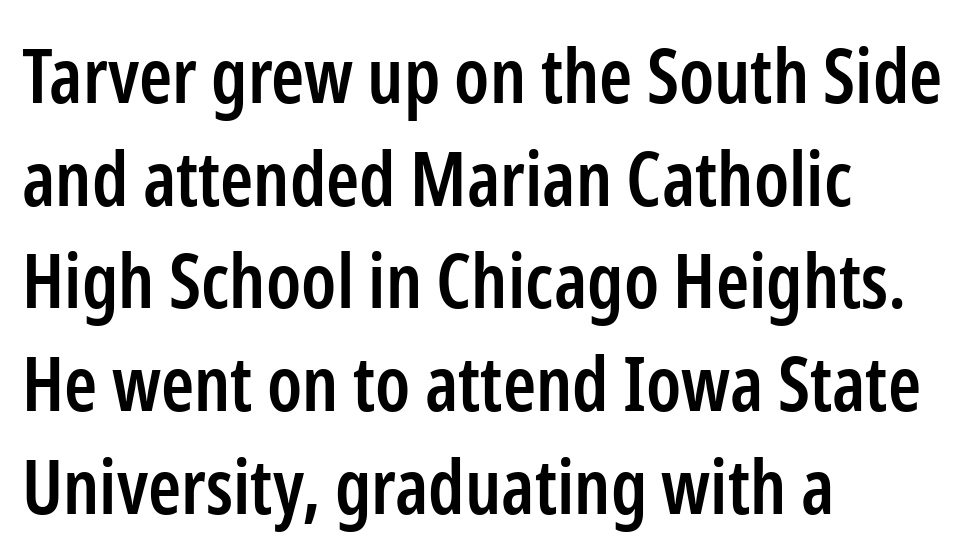
Q: Is the text bold? A: Semi-bold.
Q: Is the text italic (slanted)? A: No, it is upright.
Q: Is the typeface a serif or a sans-serif typeface? A: Sans-serif.
Q: Is the text underlined? A: No.
Q: How is the paragraph aligned? A: Left-aligned.
Q: Is the spacing between letters normal or unusually wide? A: Normal.
Q: Is the spacing between lines tight, normal or loose? A: Normal.
Q: Width (condensed, normal, or wide)? A: Condensed.
Q: Stroke contrast? A: Low.
Q: x-height? A: Medium.
Q: Monospaced? A: No.
